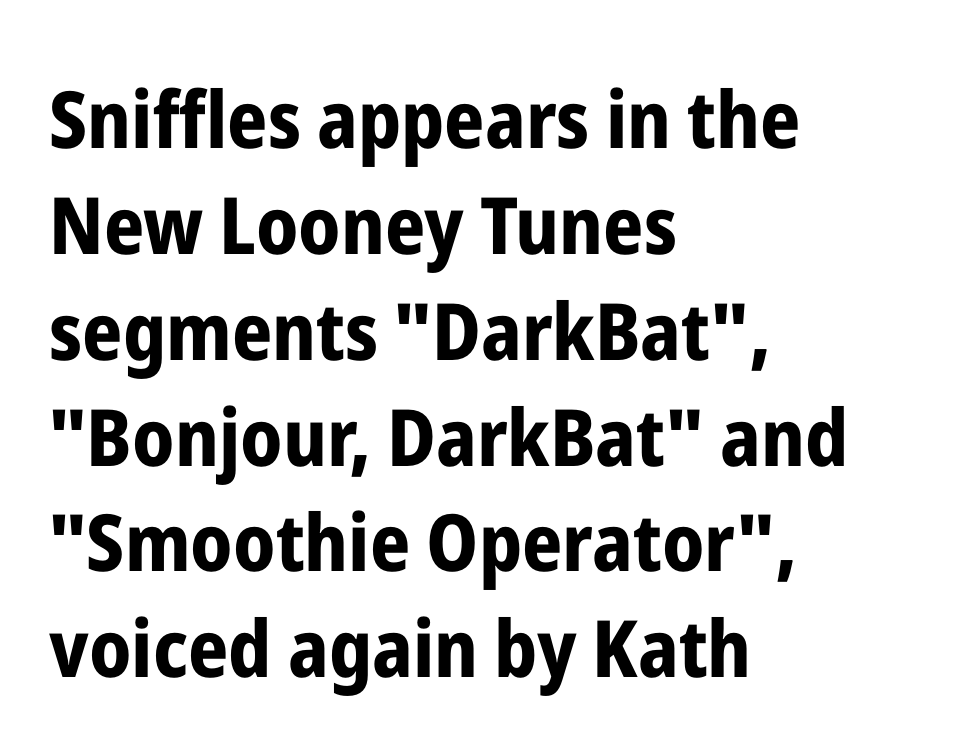
The image shows 79 px bold, condensed sans-serif type, upright; set left-aligned, normal line spacing (1.34x), normal letter spacing, not underlined; low stroke contrast and a medium x-height.
